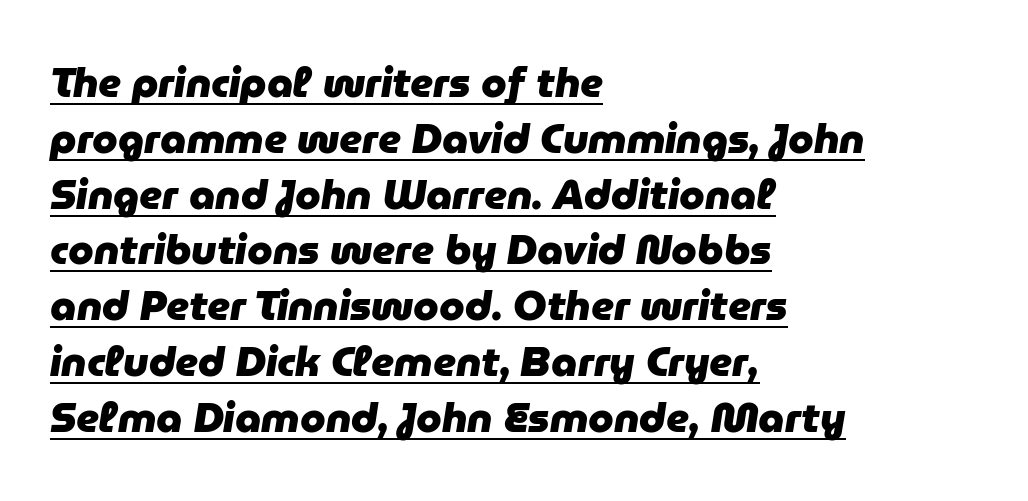
{"italic": "yes", "lean": "right", "slant_degrees": 9, "bold": "yes", "weight": "heavy", "width": "normal", "stroke_contrast": "low", "x_height": "medium", "monospaced": "no", "underline": "yes", "align": "left", "line_spacing": "normal", "line_spacing_ratio": 1.36, "letter_spacing": "normal", "letter_spacing_em": 0.0, "glyph_px": 41}
